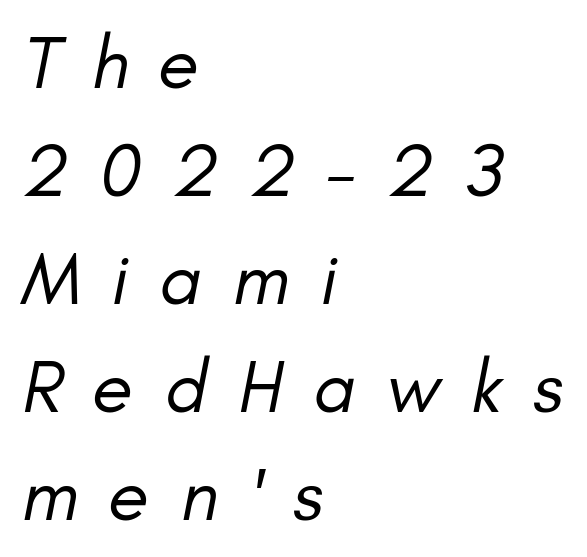
Note the varied advance widths — an 'i' is clearly narrower than an 'm'. The vertical gap from one line to the next is medium. Bold? No — there's no thickening of the strokes. Compared with ordinary roman type, these characters are visibly tilted. The typesetter chose a ragged-right arrangement here.
